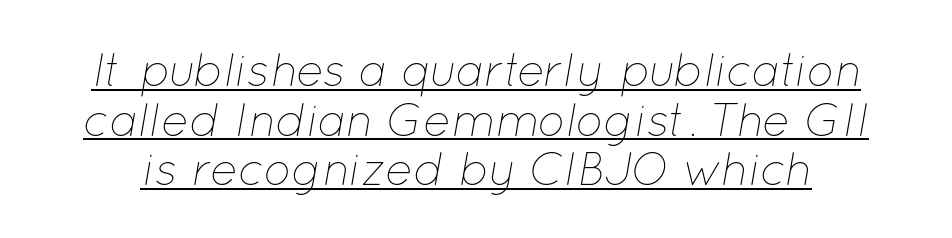
Compared with typical body copy, the letter spacing here is the same. Would a proofreader flag this as italicized? Yes. Letters have the restrained weight of plain body copy at most. Vertical spacing — tight. A rule runs beneath these lines of type. The rendering uses natural spacing where letterforms have individual widths.
